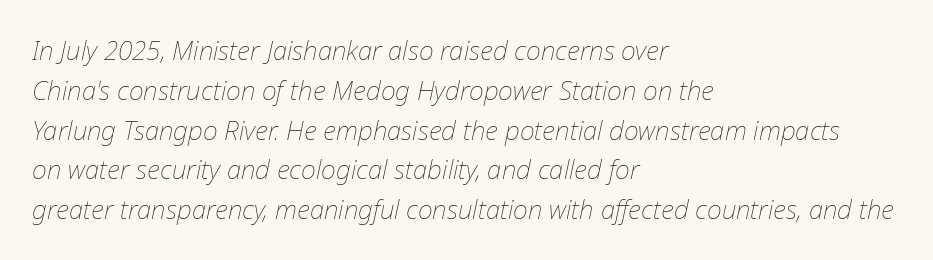
The image shows 26 px text type, italic (leaning right); set left-aligned, normal line spacing (1.53x), normal letter spacing, not underlined.
